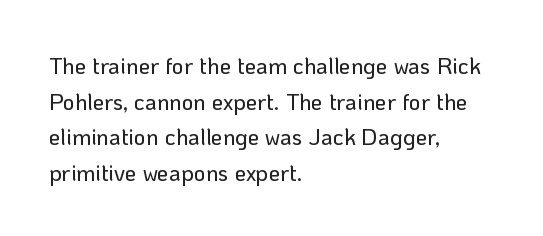
{"italic": "no", "underline": "no", "align": "left", "line_spacing": "normal", "line_spacing_ratio": 1.55, "letter_spacing": "normal", "letter_spacing_em": 0.0, "glyph_px": 23}
